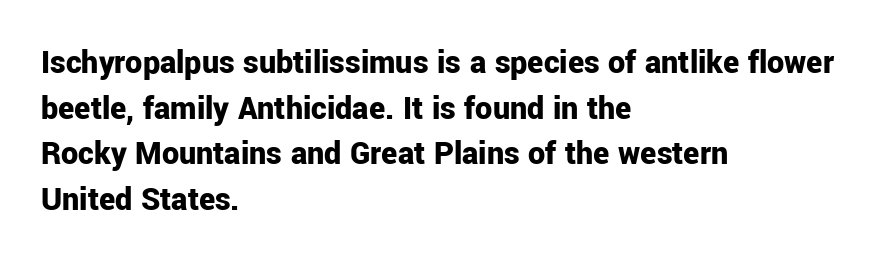
Q: Is the text bold? A: Yes.
Q: Is the text italic (slanted)? A: No, it is upright.
Q: Is the typeface a serif or a sans-serif typeface? A: Sans-serif.
Q: Is the text underlined? A: No.
Q: How is the paragraph aligned? A: Left-aligned.
Q: Is the spacing between letters normal or unusually wide? A: Normal.
Q: Is the spacing between lines tight, normal or loose? A: Normal.
Q: Width (condensed, normal, or wide)? A: Normal.
Q: Stroke contrast? A: Low.
Q: x-height? A: Medium.
Q: Monospaced? A: No.
